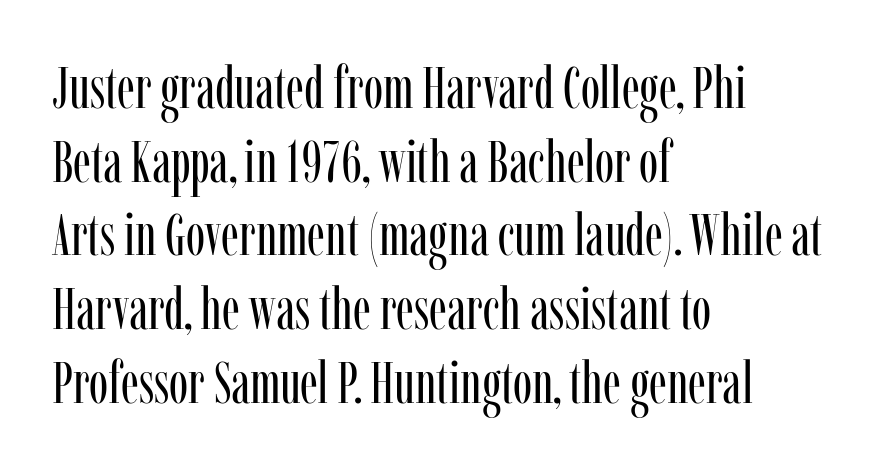
Q: Is the text bold? A: No.
Q: Is the text italic (slanted)? A: No, it is upright.
Q: Is the typeface a serif or a sans-serif typeface? A: Serif.
Q: Is the text underlined? A: No.
Q: How is the paragraph aligned? A: Left-aligned.
Q: Is the spacing between letters normal or unusually wide? A: Normal.
Q: Is the spacing between lines tight, normal or loose? A: Normal.
Q: Width (condensed, normal, or wide)? A: Condensed.
Q: Stroke contrast? A: Low.
Q: x-height? A: Medium.
Q: Monospaced? A: No.
